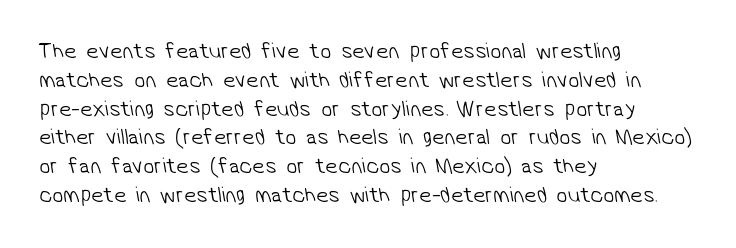
{"bold": "no", "underline": "no", "align": "left", "line_spacing": "normal", "line_spacing_ratio": 1.31, "letter_spacing": "normal", "letter_spacing_em": 0.0, "glyph_px": 22}
